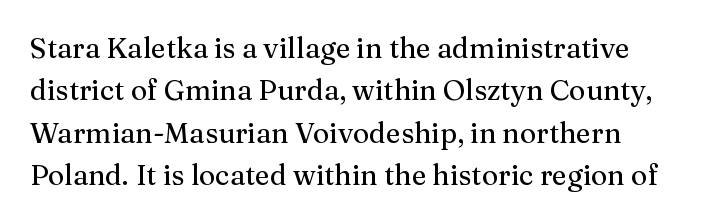
Q: Is the text italic (slanted)? A: No, it is upright.
Q: Is the typeface a serif or a sans-serif typeface? A: Serif.
Q: Is the text underlined? A: No.
Q: How is the paragraph aligned? A: Left-aligned.
Q: Is the spacing between letters normal or unusually wide? A: Normal.
Q: Is the spacing between lines tight, normal or loose? A: Normal.
Q: Width (condensed, normal, or wide)? A: Normal.
Q: Stroke contrast? A: Medium.
Q: x-height? A: Medium.
Q: Monospaced? A: No.
